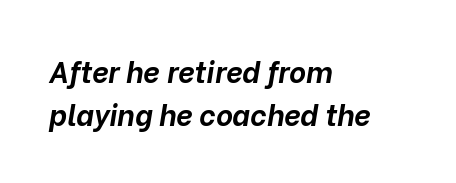
Each new line begins a customary step beneath the previous one. Each word holds together tightly as a unit, with standard inter-letter gaps. These lines stack with their left ends in a neat column. Plain, unruled lines of type.
